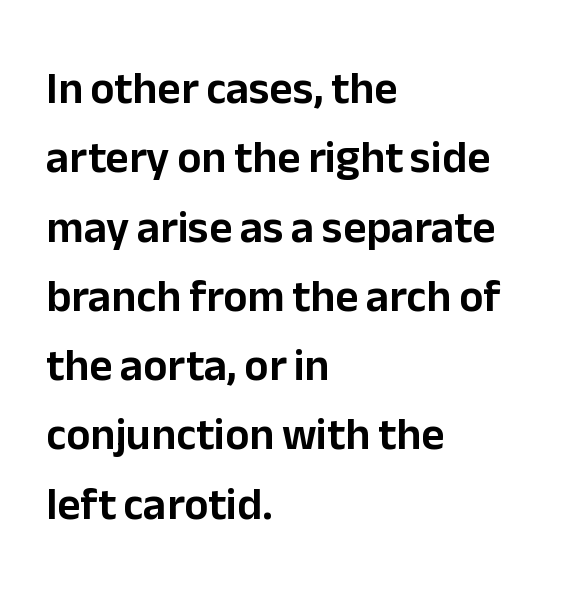
Compared with typical body copy, the letter spacing here is the same. A student would call this left alignment; a typographer would say flush left, rag right. The typeface chosen for these lines omits serifs. In terms of posture, this sample is upright.
